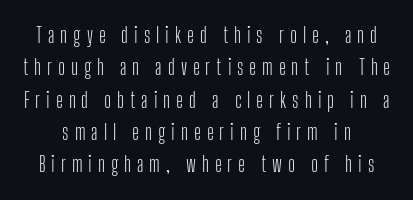
Every stem runs plumb, perpendicular to the baseline. Does extra space separate the letters? Yes, quite a lot of it. Leading matches the norm, producing a regular column. Nothing heavy about these letters — not bold at all. Has an underline been added? It has not.
